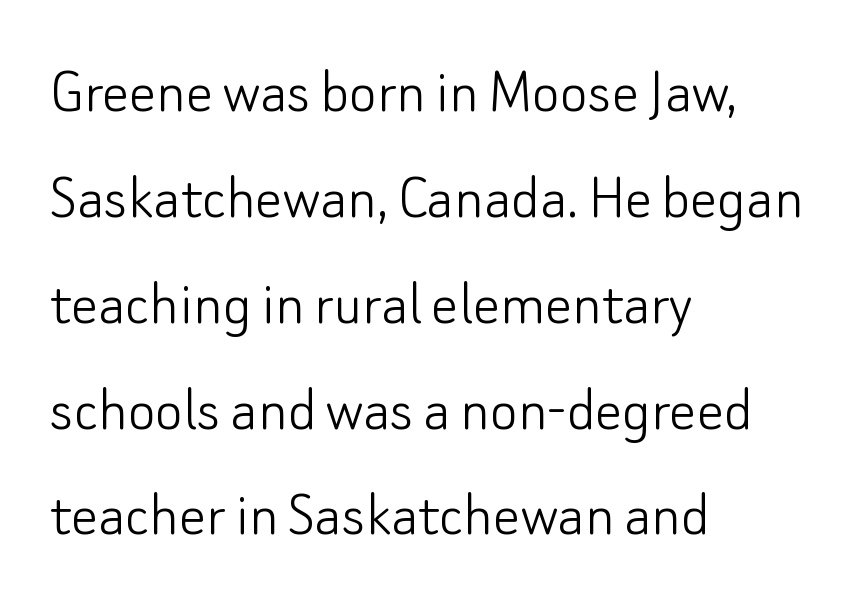
Q: Is the text bold? A: No.
Q: Is the text italic (slanted)? A: No, it is upright.
Q: Is the typeface a serif or a sans-serif typeface? A: Sans-serif.
Q: Is the text underlined? A: No.
Q: How is the paragraph aligned? A: Left-aligned.
Q: Is the spacing between letters normal or unusually wide? A: Normal.
Q: Is the spacing between lines tight, normal or loose? A: Normal.
Q: Width (condensed, normal, or wide)? A: Normal.
Q: Stroke contrast? A: Low.
Q: x-height? A: Small.
Q: Monospaced? A: No.
